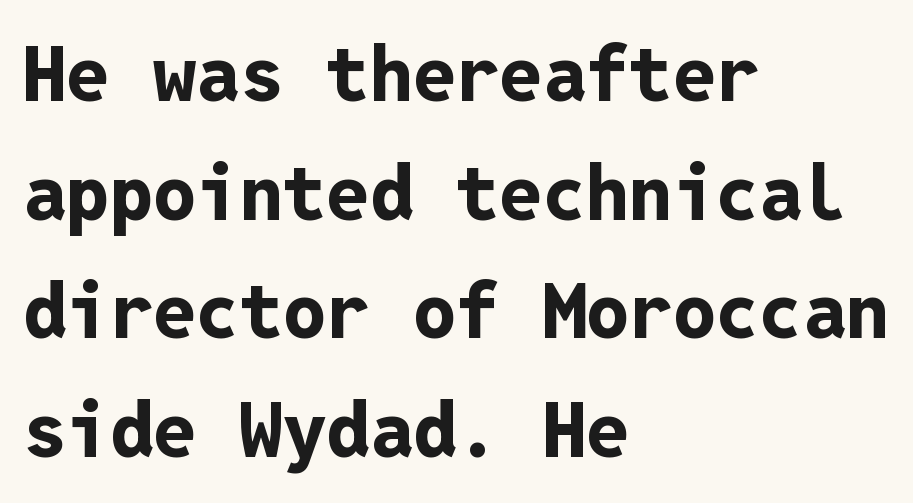
The image shows 77 px bold sans-serif type, upright, monospaced; set left-aligned, normal line spacing (1.54x), normal letter spacing, not underlined; low stroke contrast and a medium x-height.
